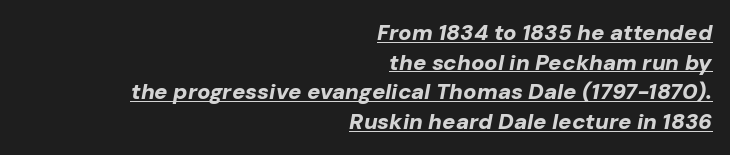
Q: Is the text bold? A: Yes.
Q: Is the text italic (slanted)? A: Yes, it leans right by about 10 degrees.
Q: Is the text underlined? A: Yes.
Q: How is the paragraph aligned? A: Right-aligned.
Q: Is the spacing between letters normal or unusually wide? A: Normal.
Q: Is the spacing between lines tight, normal or loose? A: Normal.
